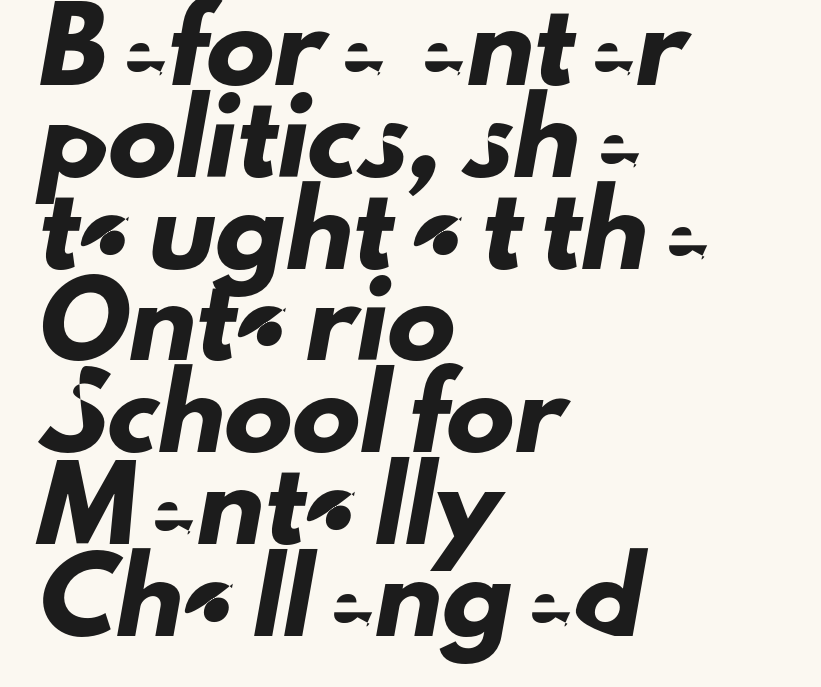
The image shows 68 px sans-serif type; set left-aligned, normal line spacing (1.35x), normal letter spacing, not underlined; low stroke contrast and a small x-height.
